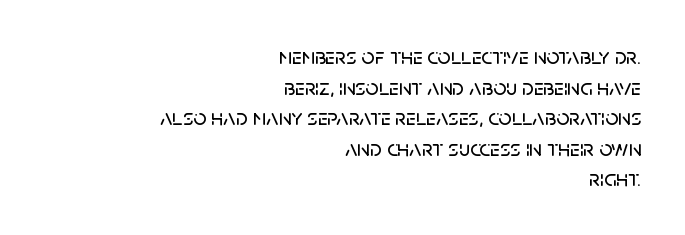
{"italic": "no", "underline": "no", "align": "right", "line_spacing": "normal", "line_spacing_ratio": 1.33, "letter_spacing": "normal", "letter_spacing_em": 0.0, "glyph_px": 23}
